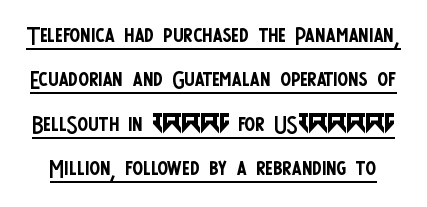
No extra tracking has been applied to these lines. A typesetter would label this face a sans. Vertical strokes here are truly vertical. Has an underline been added? It has. Quick note: interline space is typical. Each letter keeps its own natural width here, so spacing adapts to shape.
